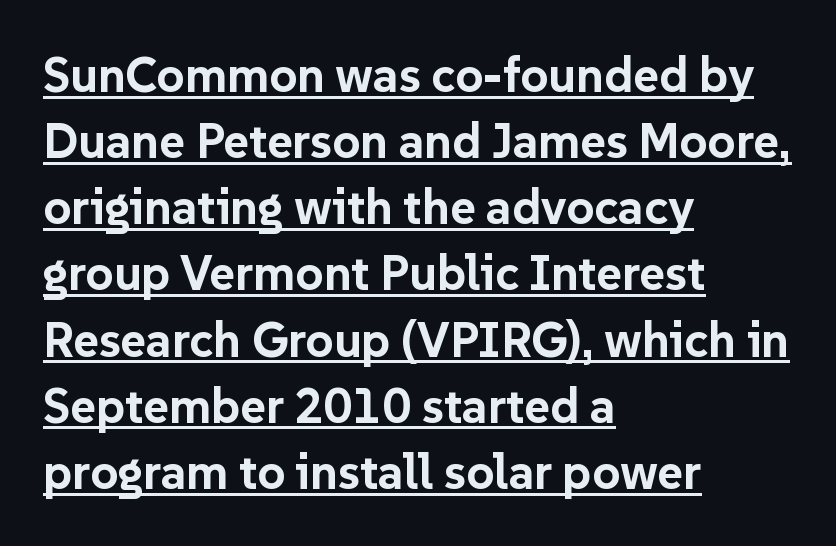
The image shows 49 px bold sans-serif type, upright; set left-aligned, normal line spacing (1.35x), normal letter spacing, underlined; low stroke contrast and a medium x-height.
